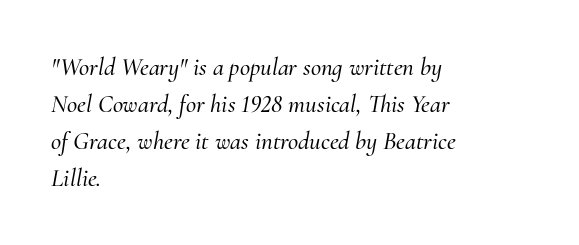
The horizontal fit of the characters is conventional and even. Is the block centered? No — it sits flush against the left margin. Honestly, there is no underline to notice here at all. Is the type slanted? Yes — the strokes lean at a clear angle. The space between consecutive lines is moderate.
